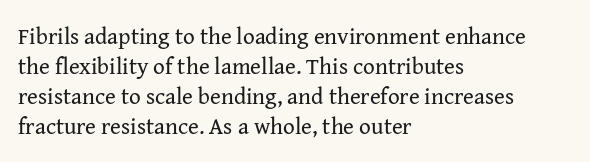
The image shows 23 px text type, upright; set left-aligned, normal line spacing (1.31x), normal letter spacing, not underlined.
